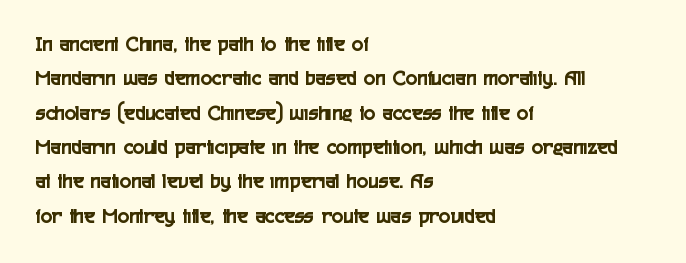
{"italic": "no", "underline": "no", "align": "left", "line_spacing": "normal", "line_spacing_ratio": 1.56, "letter_spacing": "normal", "letter_spacing_em": 0.0, "glyph_px": 22}
